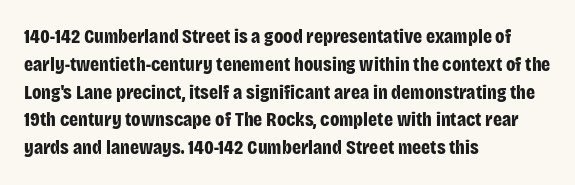
Q: Is the text bold? A: Yes.
Q: Is the text italic (slanted)? A: No, it is upright.
Q: Is the text underlined? A: No.
Q: How is the paragraph aligned? A: Left-aligned.
Q: Is the spacing between letters normal or unusually wide? A: Normal.
Q: Is the spacing between lines tight, normal or loose? A: Normal.
